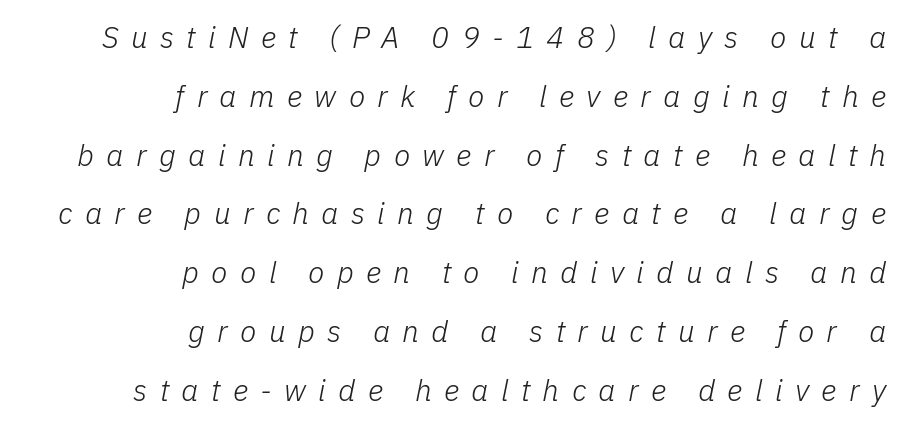
{"italic": "yes", "lean": "right", "slant_degrees": 11, "bold": "no", "weight": "light", "width": "normal", "stroke_contrast": "low", "x_height": "medium", "monospaced": "no", "underline": "no", "align": "right", "line_spacing": "loose", "line_spacing_ratio": 1.96, "letter_spacing": "wide", "letter_spacing_em": 0.41, "glyph_px": 30}
